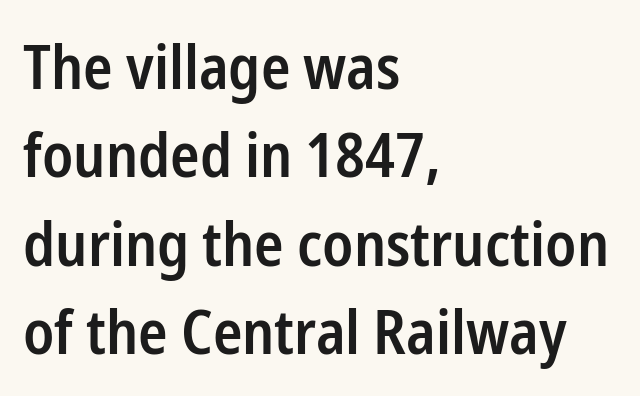
Q: Is the text bold? A: Semi-bold.
Q: Is the text italic (slanted)? A: No, it is upright.
Q: Is the typeface a serif or a sans-serif typeface? A: Sans-serif.
Q: Is the text underlined? A: No.
Q: How is the paragraph aligned? A: Left-aligned.
Q: Is the spacing between letters normal or unusually wide? A: Normal.
Q: Is the spacing between lines tight, normal or loose? A: Normal.
Q: Width (condensed, normal, or wide)? A: Condensed.
Q: Stroke contrast? A: Low.
Q: x-height? A: Medium.
Q: Monospaced? A: No.
